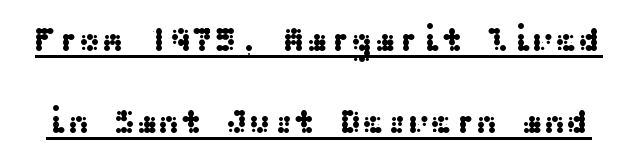
Q: Is the text italic (slanted)? A: No, it is upright.
Q: Is the typeface a serif or a sans-serif typeface? A: Sans-serif.
Q: Is the text underlined? A: Yes.
Q: Is the spacing between letters normal or unusually wide? A: Normal.
Q: Is the spacing between lines tight, normal or loose? A: Loose.
Q: Width (condensed, normal, or wide)? A: Wide.
Q: Stroke contrast? A: Medium.
Q: x-height? A: Medium.
